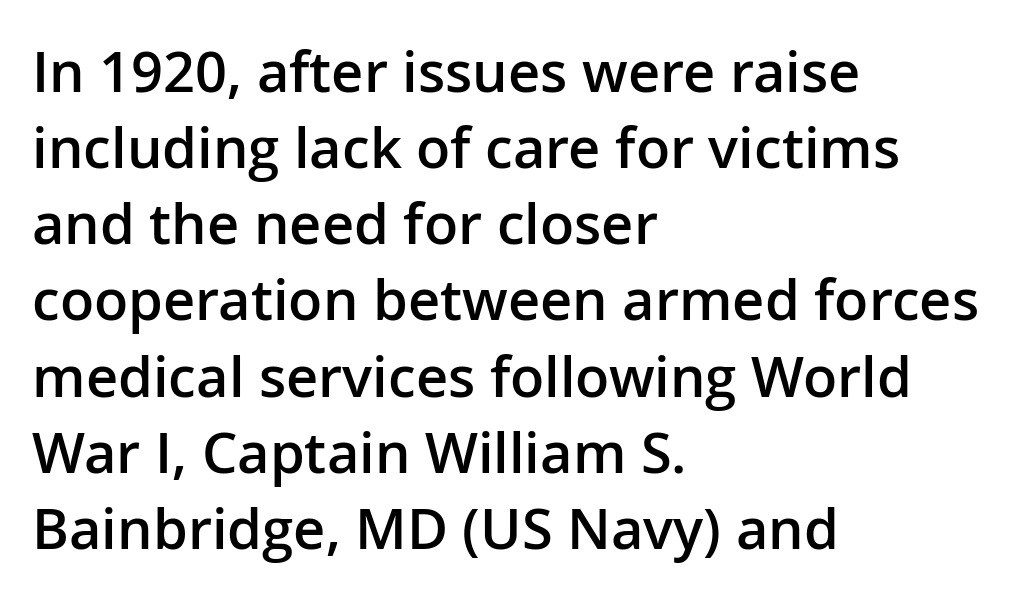
{"serif": "no", "italic": "no", "bold": "semi", "weight": "semibold", "width": "normal", "stroke_contrast": "low", "x_height": "medium", "monospaced": "no", "underline": "no", "align": "left", "line_spacing": "normal", "line_spacing_ratio": 1.36, "letter_spacing": "normal", "letter_spacing_em": 0.0, "glyph_px": 56}
